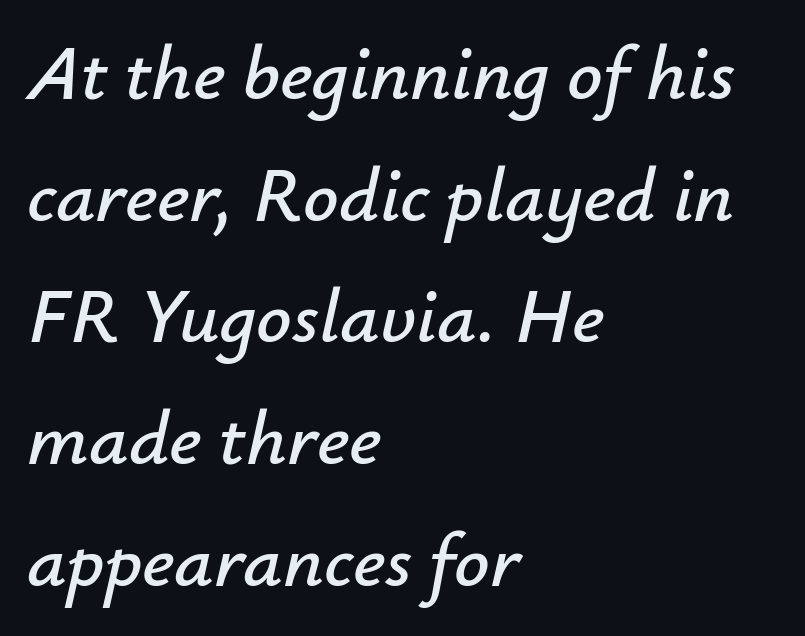
Q: Is the text italic (slanted)? A: Yes, it leans right by about 12 degrees.
Q: Is the text underlined? A: No.
Q: How is the paragraph aligned? A: Left-aligned.
Q: Is the spacing between letters normal or unusually wide? A: Normal.
Q: Is the spacing between lines tight, normal or loose? A: Normal.
Q: Width (condensed, normal, or wide)? A: Normal.
Q: Stroke contrast? A: Low.
Q: x-height? A: Small.
Q: Monospaced? A: No.
